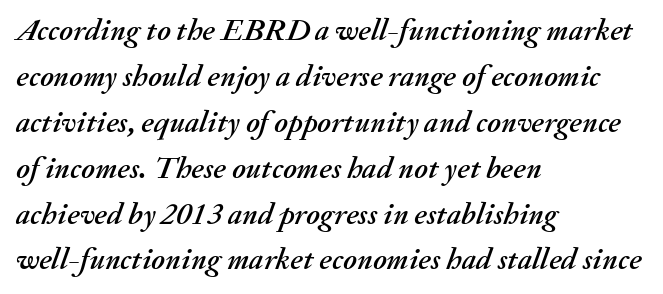
The image shows 31 px text type, italic (leaning right); set left-aligned, normal line spacing (1.48x), normal letter spacing, not underlined; medium stroke contrast and a small x-height.
